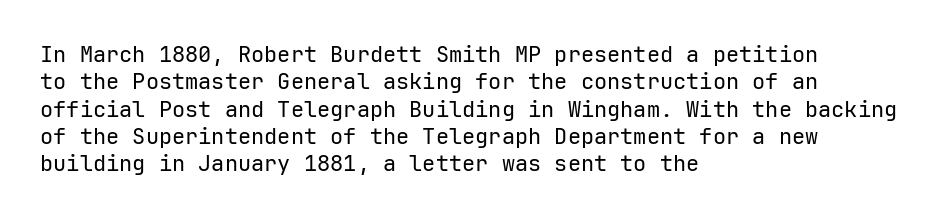
Q: Is the text bold? A: No.
Q: Is the text italic (slanted)? A: No, it is upright.
Q: Is the text underlined? A: No.
Q: How is the paragraph aligned? A: Left-aligned.
Q: Is the spacing between letters normal or unusually wide? A: Normal.
